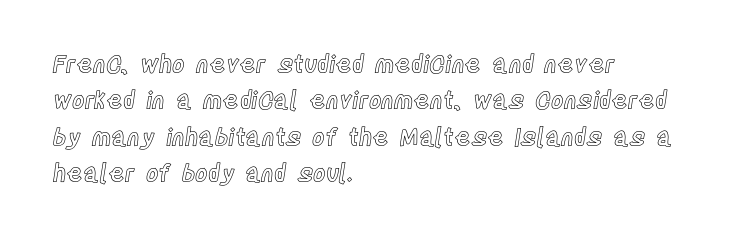
{"underline": "no", "align": "left", "line_spacing": "normal", "line_spacing_ratio": 1.52, "letter_spacing": "normal", "letter_spacing_em": 0.0, "glyph_px": 24}
